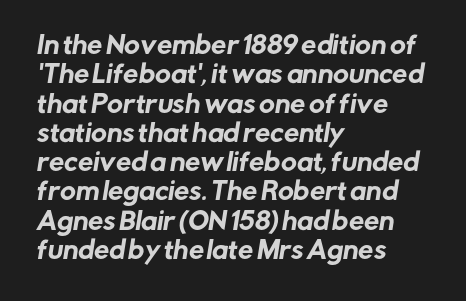
{"underline": "no", "align": "left", "line_spacing_ratio": 1.22, "letter_spacing": "normal", "letter_spacing_em": 0.0, "glyph_px": 24}
